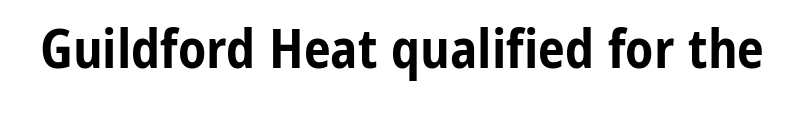
{"serif": "no", "italic": "no", "bold": "yes", "weight": "bold", "width": "condensed", "stroke_contrast": "low", "x_height": "medium", "monospaced": "no", "underline": "no", "letter_spacing": "normal", "letter_spacing_em": 0.0, "glyph_px": 54}
